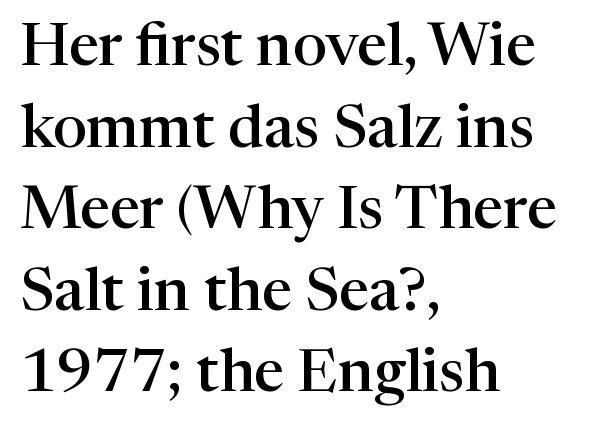
The tracking reads as untouched default to a designer's eye. The type family on display is of the serif kind. Evenly set lines give the paragraph a standard silhouette. Teacher's note: observe the even left margin — that is flush-left alignment. Underline: absent. A bit beefed up — I'd call it semibold rather than bold.
